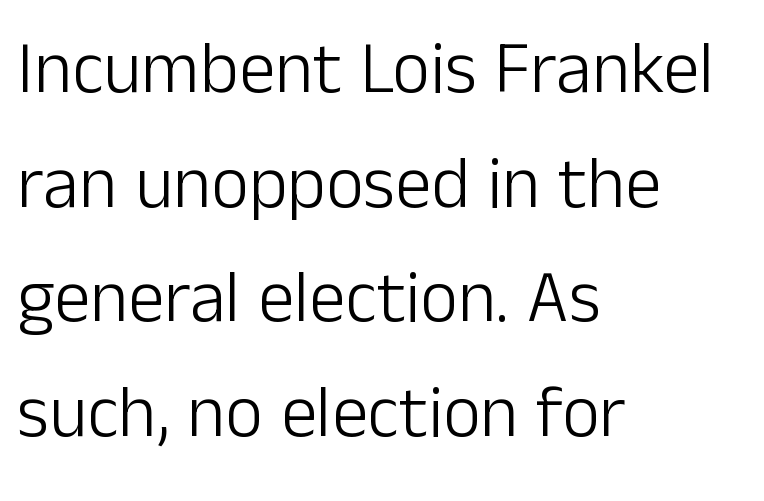
Q: Is the text bold? A: No.
Q: Is the text italic (slanted)? A: No, it is upright.
Q: Is the typeface a serif or a sans-serif typeface? A: Sans-serif.
Q: Is the text underlined? A: No.
Q: How is the paragraph aligned? A: Left-aligned.
Q: Is the spacing between letters normal or unusually wide? A: Normal.
Q: Is the spacing between lines tight, normal or loose? A: Normal.
Q: Width (condensed, normal, or wide)? A: Normal.
Q: Stroke contrast? A: Low.
Q: x-height? A: Medium.
Q: Monospaced? A: No.
